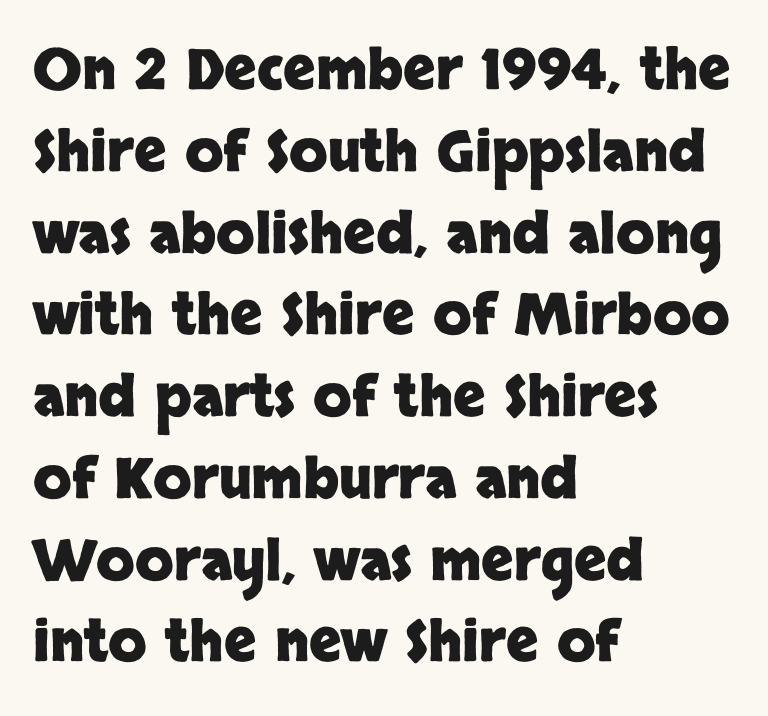
Q: Is the text bold? A: Yes.
Q: Is the text italic (slanted)? A: No, it is upright.
Q: Is the typeface a serif or a sans-serif typeface? A: Sans-serif.
Q: Is the text underlined? A: No.
Q: How is the paragraph aligned? A: Left-aligned.
Q: Is the spacing between letters normal or unusually wide? A: Normal.
Q: Is the spacing between lines tight, normal or loose? A: Normal.
Q: Width (condensed, normal, or wide)? A: Normal.
Q: Stroke contrast? A: Low.
Q: x-height? A: Large.
Q: Monospaced? A: No.
